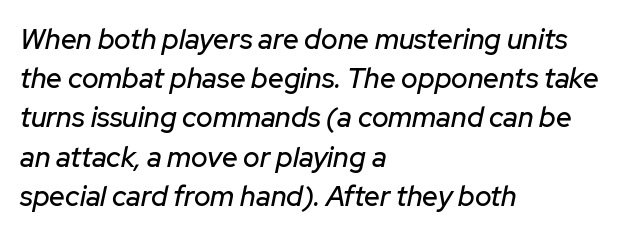
Q: Is the text italic (slanted)? A: Yes, it leans right by about 12 degrees.
Q: Is the text underlined? A: No.
Q: How is the paragraph aligned? A: Left-aligned.
Q: Is the spacing between letters normal or unusually wide? A: Normal.
Q: Is the spacing between lines tight, normal or loose? A: Normal.
Q: Width (condensed, normal, or wide)? A: Normal.
Q: Stroke contrast? A: Low.
Q: x-height? A: Medium.
Q: Monospaced? A: No.
